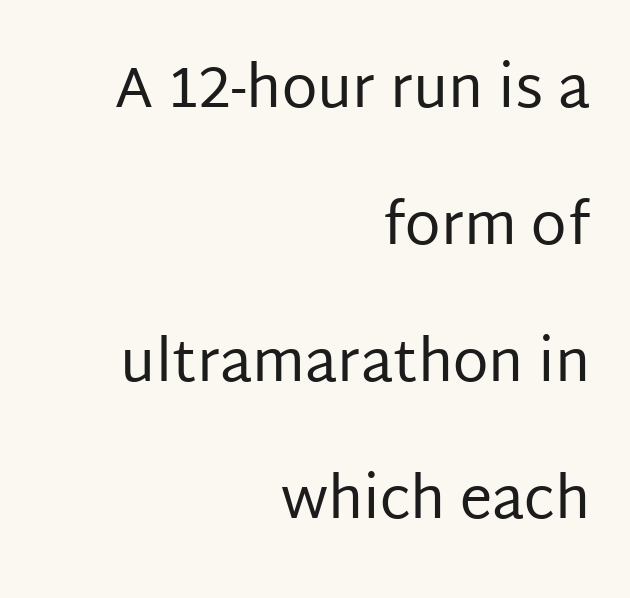
{"serif": "no", "italic": "no", "bold": "no", "weight": "regular", "width": "normal", "stroke_contrast": "low", "x_height": "large", "monospaced": "no", "underline": "no", "align": "right", "line_spacing": "loose", "line_spacing_ratio": 2.36, "letter_spacing": "normal", "letter_spacing_em": 0.0, "glyph_px": 58}
